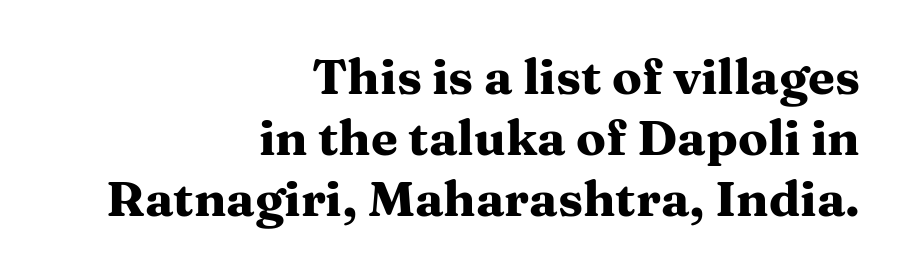
{"serif": "yes", "italic": "no", "bold": "yes", "weight": "heavy", "width": "wide", "stroke_contrast": "medium", "x_height": "medium", "monospaced": "no", "underline": "no", "align": "right", "line_spacing": "normal", "line_spacing_ratio": 1.25, "letter_spacing": "normal", "letter_spacing_em": 0.0, "glyph_px": 49}
